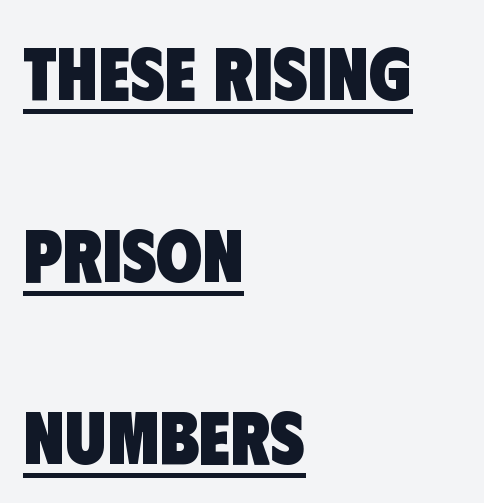
Q: Is the text bold? A: Yes.
Q: Is the typeface a serif or a sans-serif typeface? A: Sans-serif.
Q: Is the text underlined? A: Yes.
Q: How is the paragraph aligned? A: Left-aligned.
Q: Is the spacing between letters normal or unusually wide? A: Normal.
Q: Is the spacing between lines tight, normal or loose? A: Loose.
Q: Width (condensed, normal, or wide)? A: Condensed.
Q: Stroke contrast? A: Low.
Q: x-height? A: Large.
Q: Monospaced? A: No.
